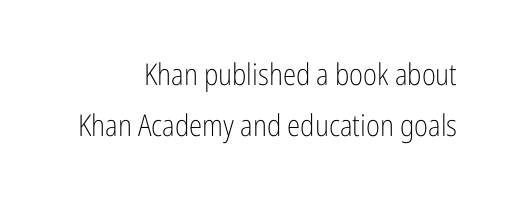
Leading: standard. The text was rendered using a sans face with plain stroke endings. Right-aligned paragraph, ragged on the left. The space beneath each line is pristine and unruled. The rendering uses natural spacing where letterforms have individual widths.
